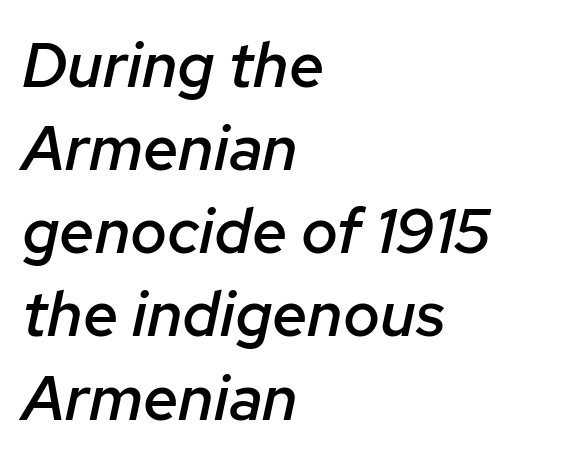
{"italic": "yes", "lean": "right", "slant_degrees": 12, "bold": "semi", "weight": "semibold", "width": "normal", "stroke_contrast": "low", "x_height": "medium", "monospaced": "no", "underline": "no", "align": "left", "line_spacing": "normal", "line_spacing_ratio": 1.32, "letter_spacing": "normal", "letter_spacing_em": 0.0, "glyph_px": 63}
